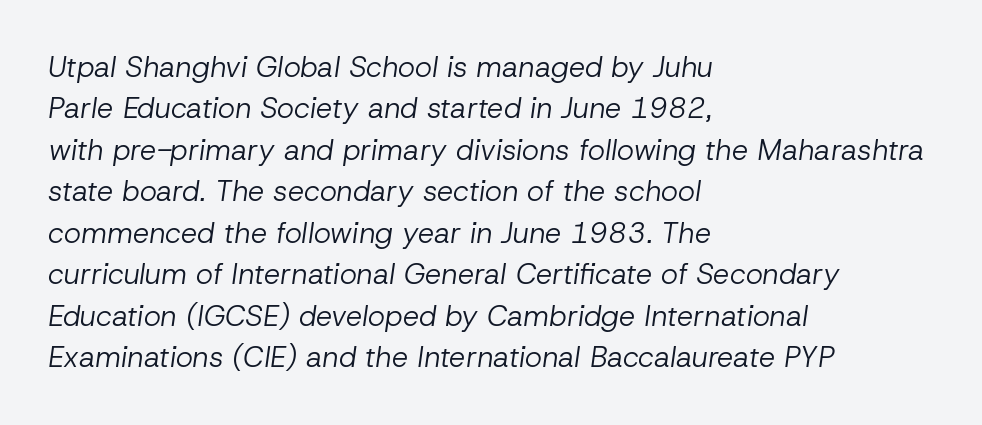
Q: Is the text bold? A: No.
Q: Is the text italic (slanted)? A: Yes, it leans right by about 8 degrees.
Q: Is the text underlined? A: No.
Q: How is the paragraph aligned? A: Left-aligned.
Q: Is the spacing between letters normal or unusually wide? A: Normal.
Q: Is the spacing between lines tight, normal or loose? A: Normal.
Q: Width (condensed, normal, or wide)? A: Normal.
Q: Stroke contrast? A: Low.
Q: x-height? A: Medium.
Q: Monospaced? A: No.
